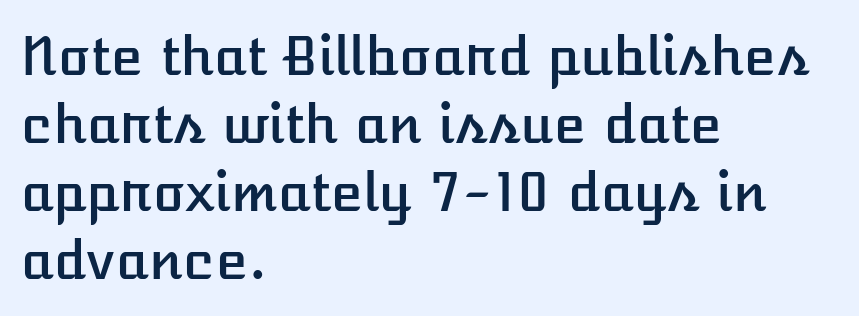
The passage shown is typed in a proportional face where columns would drift. Honestly, the row spacing looks completely unremarkable. If you drew a ruler down the left edge, every line would touch it. Rule under the text: the space is simply empty.
